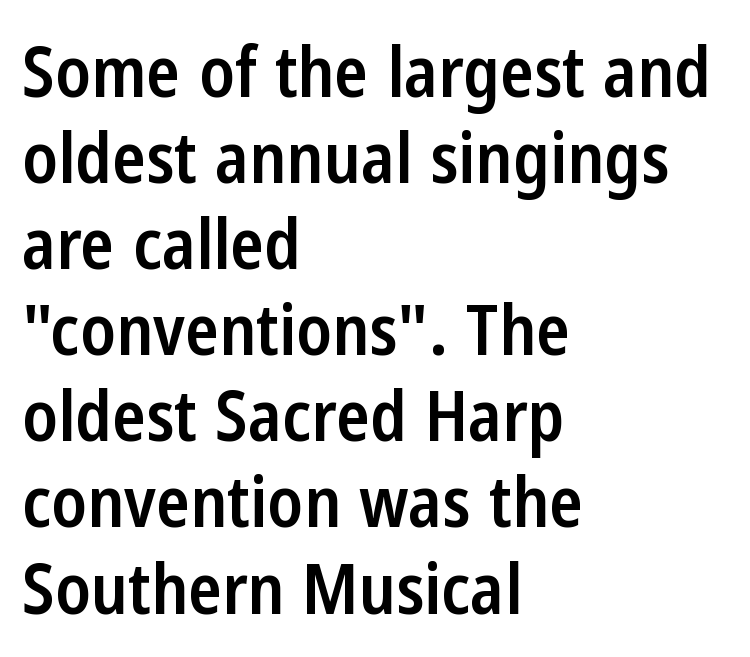
Q: Is the text bold? A: Semi-bold.
Q: Is the text italic (slanted)? A: No, it is upright.
Q: Is the typeface a serif or a sans-serif typeface? A: Sans-serif.
Q: Is the text underlined? A: No.
Q: How is the paragraph aligned? A: Left-aligned.
Q: Is the spacing between letters normal or unusually wide? A: Normal.
Q: Width (condensed, normal, or wide)? A: Condensed.
Q: Stroke contrast? A: Low.
Q: x-height? A: Medium.
Q: Monospaced? A: No.
